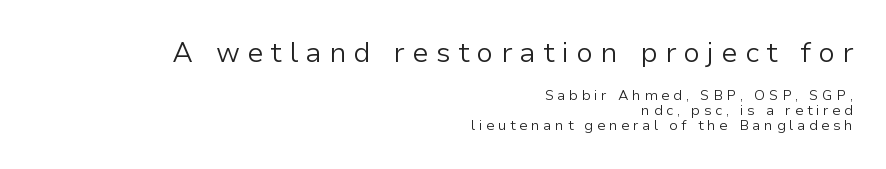
Is the block centered? No — it sits flush against the right margin. Note the varied advance widths — an 'i' is clearly narrower than an 'm'. The font is comparable to plain body text, perhaps lighter. Notice how the stems are strictly vertical — no italics here. Size hierarchy here favors the leading block over the trailing one. Compared with typical paragraphs, the rows here are closer together.
